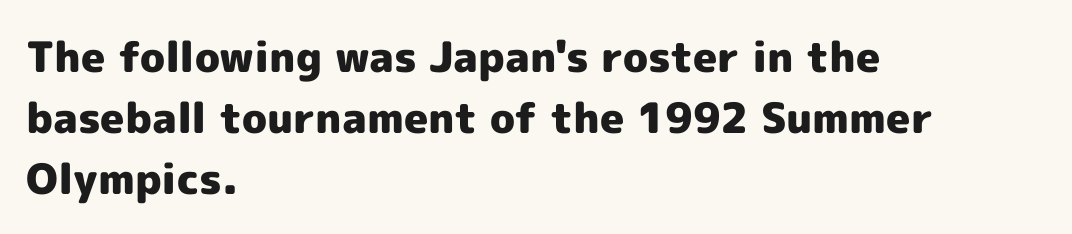
Are there feet on the stems? There aren't — it's a sans. Caption: bold face, heavy strokes. Is this a fixed-width face? No — the glyphs have proportional, varying widths. Every character sits straight up, as roman type does. Tracking value appears to be zero — textbook default spacing.
